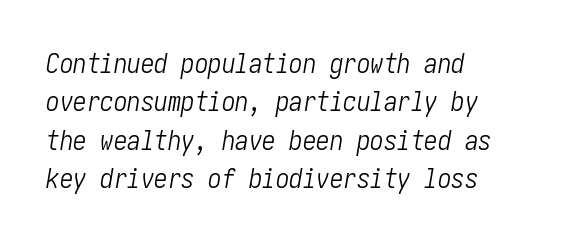
Slant detected: the letters are inclined. Vertical stems look standard width or narrower in stroke. Underlining? Definitely not there. A typesetter would call this zero additional tracking. Summary of vertical rhythm: regular, with standard interline spacing. The rendering anchors every line to the left-hand side.
